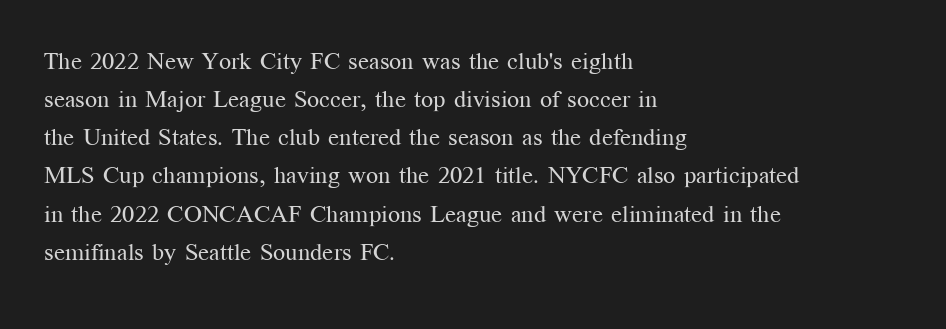
{"italic": "no", "bold": "no", "underline": "no", "align": "left", "line_spacing": "normal", "line_spacing_ratio": 1.59, "letter_spacing": "normal", "letter_spacing_em": 0.0, "glyph_px": 24}
